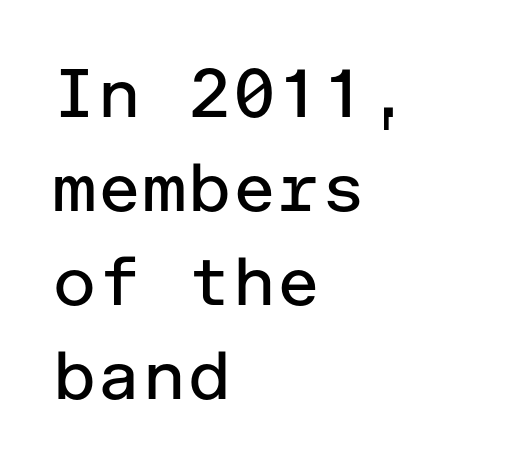
Q: Is the text bold? A: No.
Q: Is the text italic (slanted)? A: No, it is upright.
Q: Is the typeface a serif or a sans-serif typeface? A: Sans-serif.
Q: Is the text underlined? A: No.
Q: How is the paragraph aligned? A: Left-aligned.
Q: Is the spacing between letters normal or unusually wide? A: Normal.
Q: Is the spacing between lines tight, normal or loose? A: Normal.
Q: Width (condensed, normal, or wide)? A: Normal.
Q: Stroke contrast? A: Low.
Q: x-height? A: Medium.
